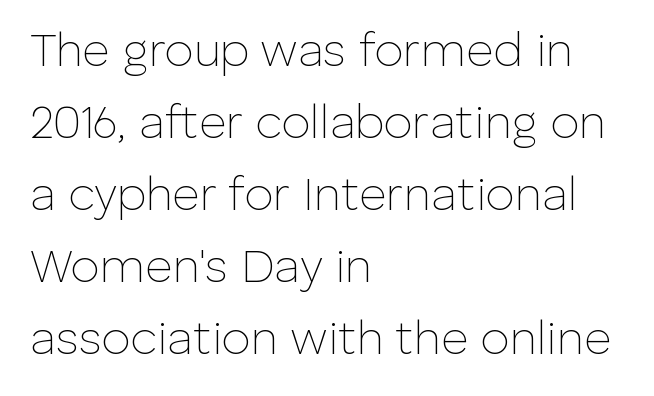
{"serif": "no", "italic": "no", "bold": "no", "weight": "thin", "width": "normal", "stroke_contrast": "low", "x_height": "medium", "monospaced": "no", "underline": "no", "align": "left", "line_spacing": "normal", "line_spacing_ratio": 1.53, "letter_spacing": "normal", "letter_spacing_em": 0.0, "glyph_px": 47}
